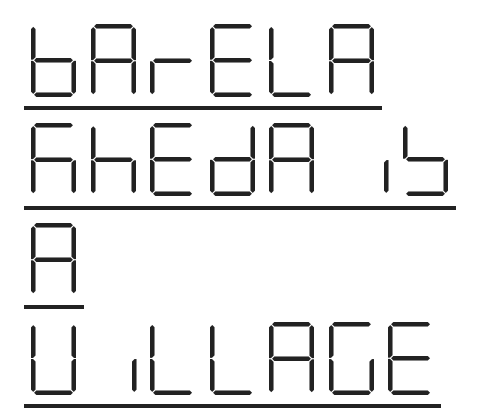
The image shows 73 px light, condensed sans-serif type, upright; set left-aligned, normal line spacing (1.36x), normal letter spacing, underlined; low stroke contrast and a large x-height.
